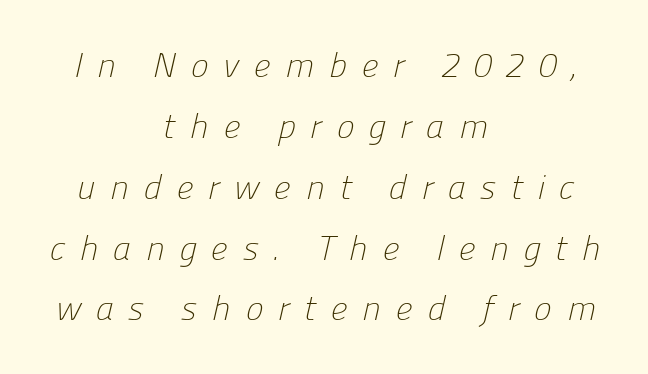
The image shows 34 px light sans-serif type; set centered, line spacing 1.79x, unusually wide letter spacing (+0.42 em), not underlined; low stroke contrast and a medium x-height.
